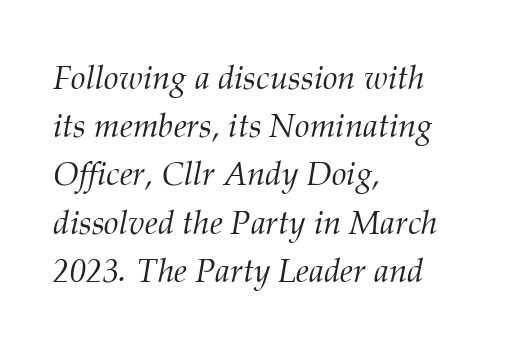
Q: Is the text bold? A: No.
Q: Is the text italic (slanted)? A: Yes, it leans right by about 12 degrees.
Q: Is the typeface a serif or a sans-serif typeface? A: Serif.
Q: Is the text underlined? A: No.
Q: How is the paragraph aligned? A: Left-aligned.
Q: Is the spacing between letters normal or unusually wide? A: Normal.
Q: Is the spacing between lines tight, normal or loose? A: Normal.
Q: Width (condensed, normal, or wide)? A: Normal.
Q: Stroke contrast? A: Medium.
Q: x-height? A: Medium.
Q: Monospaced? A: No.
